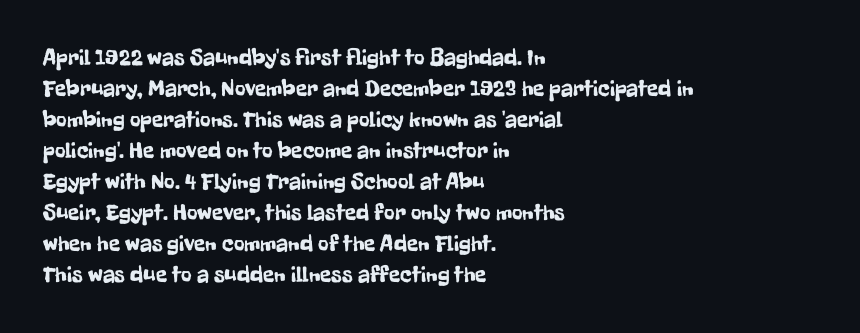
Q: Is the text italic (slanted)? A: No, it is upright.
Q: Is the text underlined? A: No.
Q: How is the paragraph aligned? A: Left-aligned.
Q: Is the spacing between letters normal or unusually wide? A: Normal.
Q: Is the spacing between lines tight, normal or loose? A: Normal.
